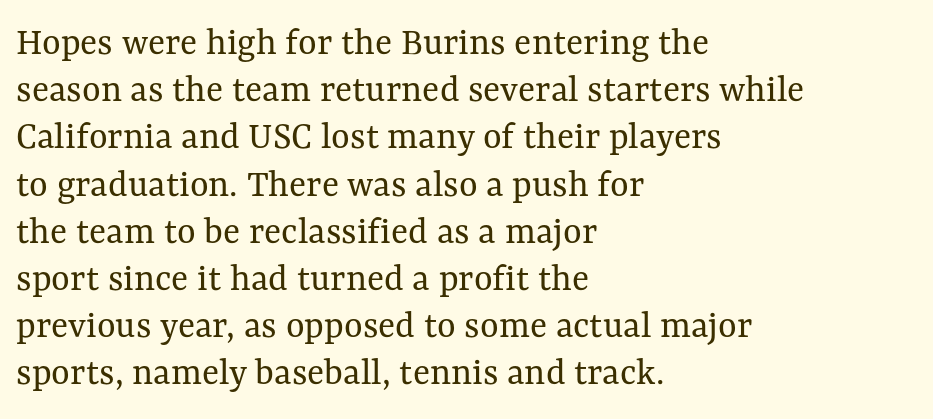
{"italic": "no", "bold": "no", "weight": "regular", "width": "normal", "stroke_contrast": "medium", "x_height": "medium", "monospaced": "no", "underline": "no", "align": "left", "line_spacing_ratio": 1.18, "letter_spacing": "normal", "letter_spacing_em": 0.0, "glyph_px": 40}
